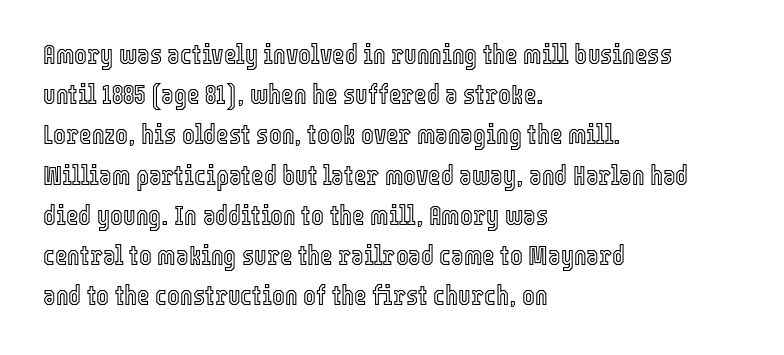
Q: Is the text italic (slanted)? A: No, it is upright.
Q: Is the text underlined? A: No.
Q: How is the paragraph aligned? A: Left-aligned.
Q: Is the spacing between letters normal or unusually wide? A: Normal.
Q: Is the spacing between lines tight, normal or loose? A: Normal.
